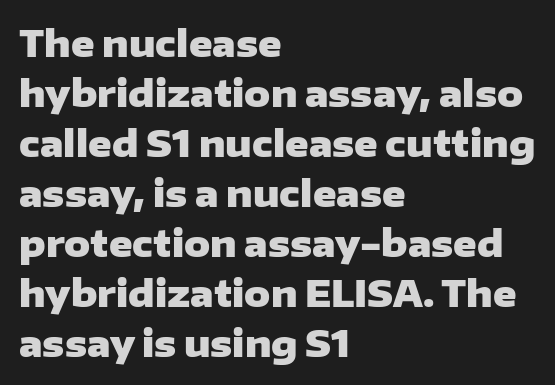
{"serif": "no", "italic": "no", "bold": "yes", "weight": "heavy", "width": "wide", "stroke_contrast": "low", "x_height": "medium", "monospaced": "no", "underline": "no", "align": "left", "line_spacing": "normal", "line_spacing_ratio": 1.39, "letter_spacing": "normal", "letter_spacing_em": 0.0, "glyph_px": 36}
